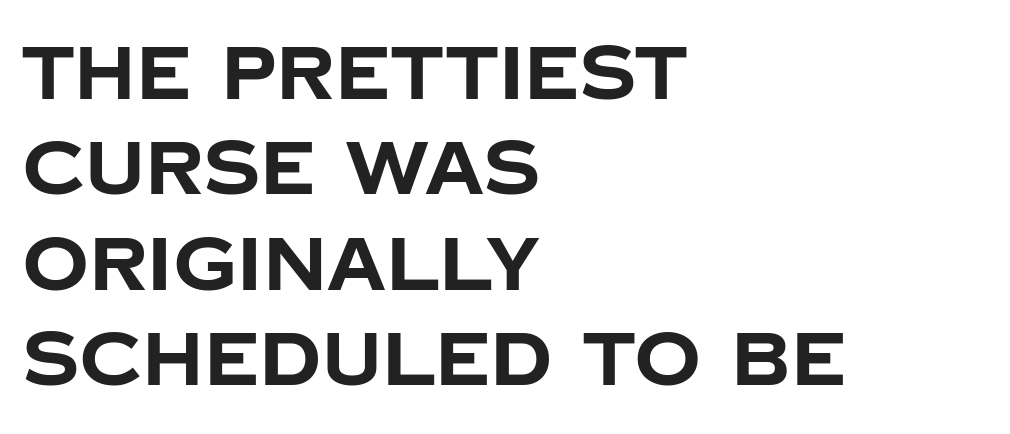
Is this a sans? Yes — the strokes have no serifs. The rendering uses a bold face; every stroke is thick and dark. The lines in this sample share a left origin and differ only in where they stop. The rendering uses natural spacing where letterforms have individual widths. Designer's note — italics off, roman on. Is there much room between lines? A standard amount, neither cramped nor airy.
